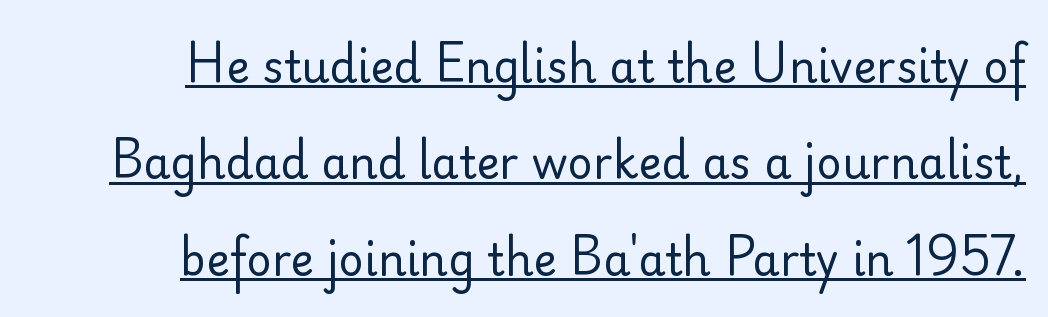
Notice the wide empty band between every row — that's loose leading. A continuous stroke trails under the words, as in a hyperlink. Are there feet on the stems? There aren't — it's a sans. Every row of glyphs terminates at an identical x-position on the right. The characters are drawn with everyday or finer stroke widths.
